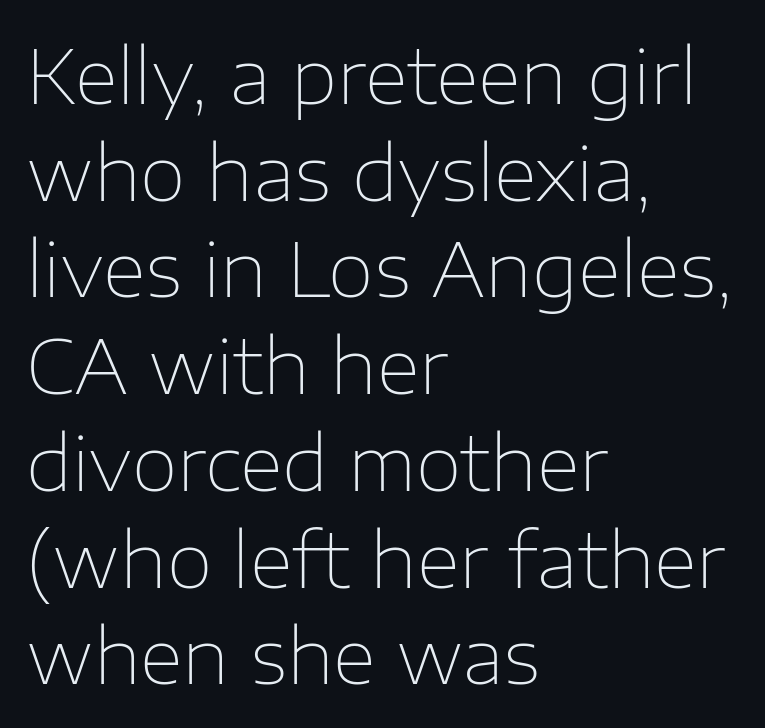
Q: Is the text bold? A: No.
Q: Is the text italic (slanted)? A: No, it is upright.
Q: Is the typeface a serif or a sans-serif typeface? A: Sans-serif.
Q: Is the text underlined? A: No.
Q: How is the paragraph aligned? A: Left-aligned.
Q: Is the spacing between letters normal or unusually wide? A: Normal.
Q: Is the spacing between lines tight, normal or loose? A: Normal.
Q: Width (condensed, normal, or wide)? A: Normal.
Q: Stroke contrast? A: Low.
Q: x-height? A: Medium.
Q: Monospaced? A: No.
